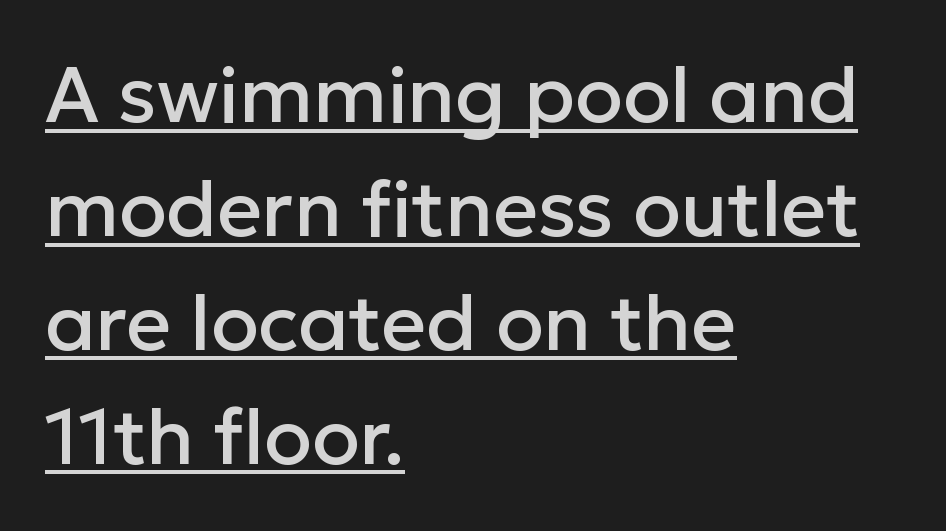
The image shows 78 px sans-serif type, upright; set left-aligned, normal line spacing (1.46x), normal letter spacing, underlined; low stroke contrast and a medium x-height.
